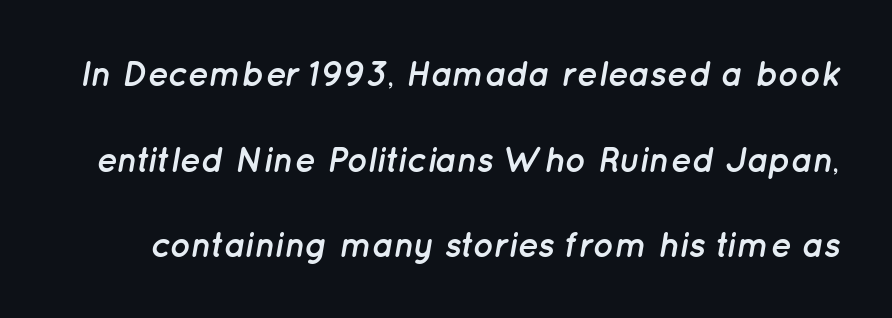
The image shows 35 px semibold type, italic (leaning right); set loose line spacing (2.45x), normal letter spacing, not underlined; low stroke contrast and a medium x-height.
